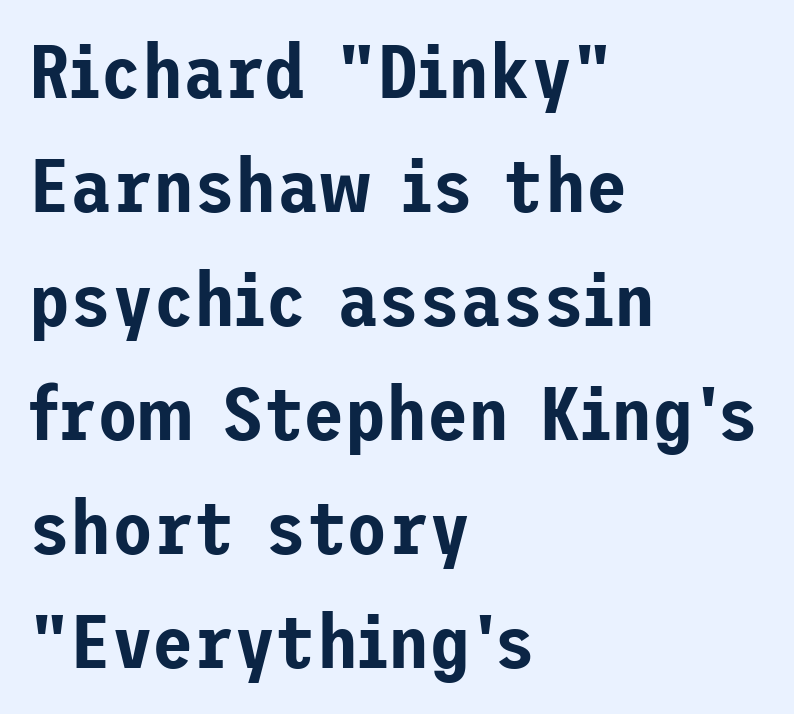
The image shows 75 px sans-serif type, upright; set left-aligned, normal line spacing (1.52x), normal letter spacing, not underlined; low stroke contrast and a medium x-height.
